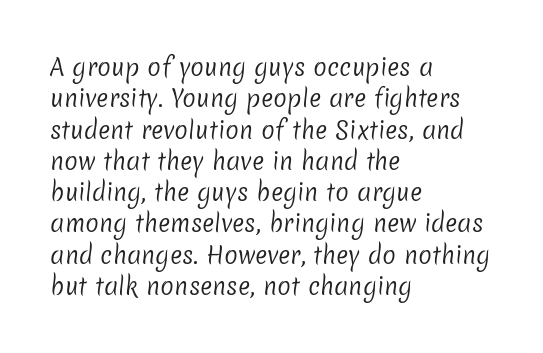
The line texture is even and compact thanks to regular tracking. The passage shown is not underscored anywhere. The typeface has the unassuming heft of standard copy or less. The rendering anchors every line to the left-hand side.
